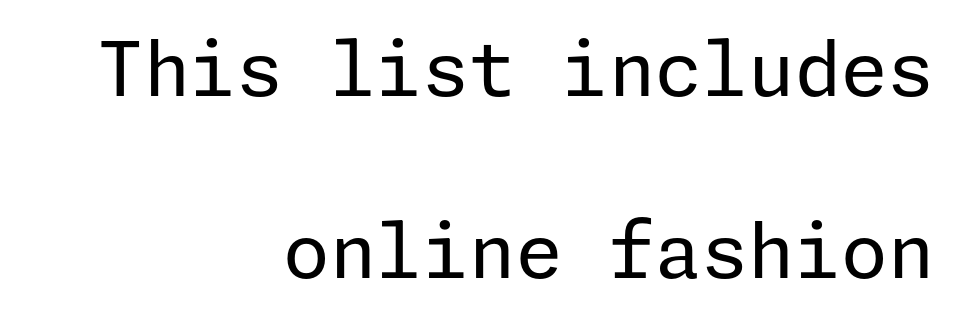
Q: Is the text bold? A: No.
Q: Is the text italic (slanted)? A: No, it is upright.
Q: Is the typeface a serif or a sans-serif typeface? A: Sans-serif.
Q: Is the text underlined? A: No.
Q: How is the paragraph aligned? A: Right-aligned.
Q: Is the spacing between letters normal or unusually wide? A: Normal.
Q: Is the spacing between lines tight, normal or loose? A: Loose.
Q: Width (condensed, normal, or wide)? A: Normal.
Q: Stroke contrast? A: Low.
Q: x-height? A: Medium.
